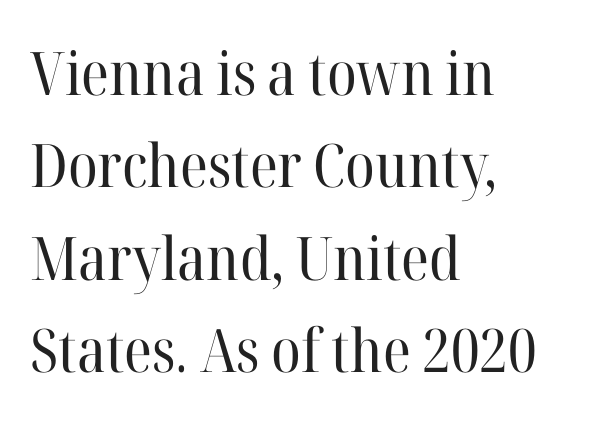
The image shows 60 px regular-weight serif type, upright; set left-aligned, normal line spacing (1.54x), normal letter spacing, not underlined; high stroke contrast and a medium x-height.
